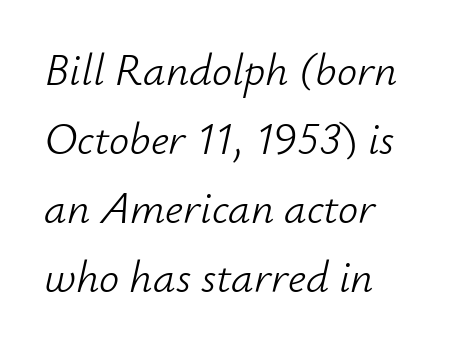
The image shows 45 px light type, italic (leaning right); set left-aligned, normal line spacing (1.53x), normal letter spacing, not underlined; low stroke contrast and a small x-height.
